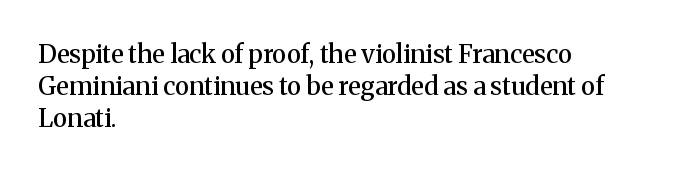
{"italic": "no", "bold": "semi", "underline": "no", "align": "left", "line_spacing": "normal", "line_spacing_ratio": 1.28, "letter_spacing": "normal", "letter_spacing_em": 0.0, "glyph_px": 25}
